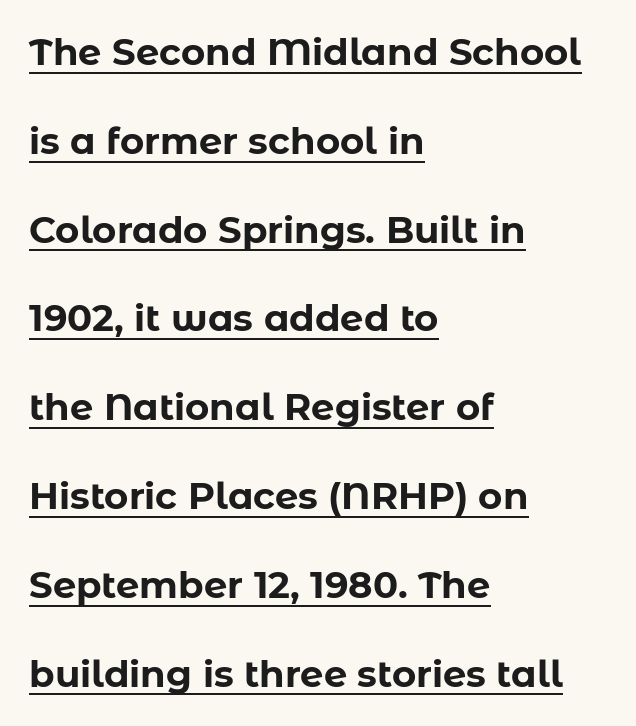
The image shows 37 px bold sans-serif type, upright; set left-aligned, loose line spacing (2.4x), normal letter spacing, underlined; low stroke contrast and a medium x-height.
